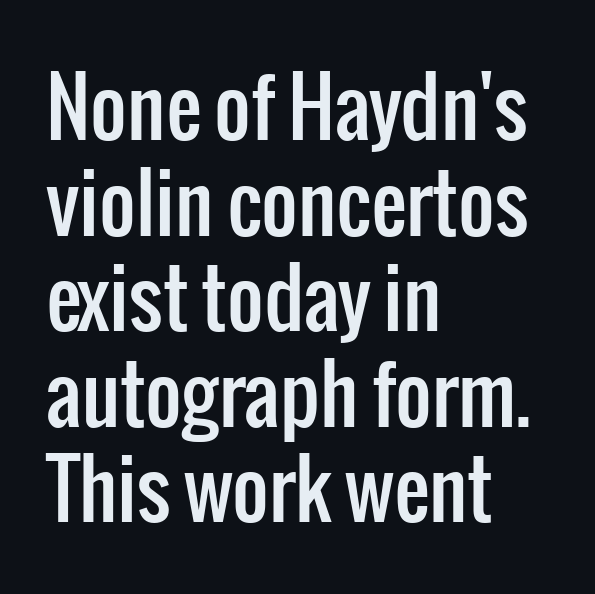
Q: Is the text italic (slanted)? A: No, it is upright.
Q: Is the typeface a serif or a sans-serif typeface? A: Sans-serif.
Q: Is the text underlined? A: No.
Q: How is the paragraph aligned? A: Left-aligned.
Q: Is the spacing between letters normal or unusually wide? A: Normal.
Q: Width (condensed, normal, or wide)? A: Condensed.
Q: Stroke contrast? A: Low.
Q: x-height? A: Medium.
Q: Monospaced? A: No.
